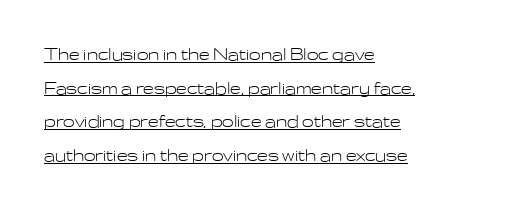
The image shows 21 px text type, upright; set left-aligned, normal line spacing (1.6x), normal letter spacing, underlined.
